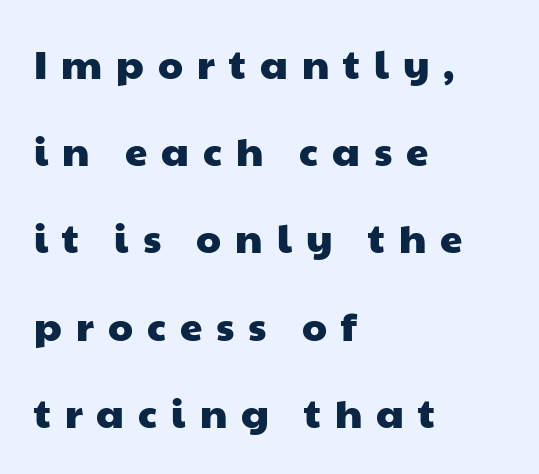
Q: Is the typeface a serif or a sans-serif typeface? A: Sans-serif.
Q: Is the text underlined? A: No.
Q: How is the paragraph aligned? A: Left-aligned.
Q: Is the spacing between letters normal or unusually wide? A: Unusually wide.
Q: Is the spacing between lines tight, normal or loose? A: Loose.
Q: Width (condensed, normal, or wide)? A: Wide.
Q: Stroke contrast? A: Low.
Q: x-height? A: Medium.
Q: Monospaced? A: No.
